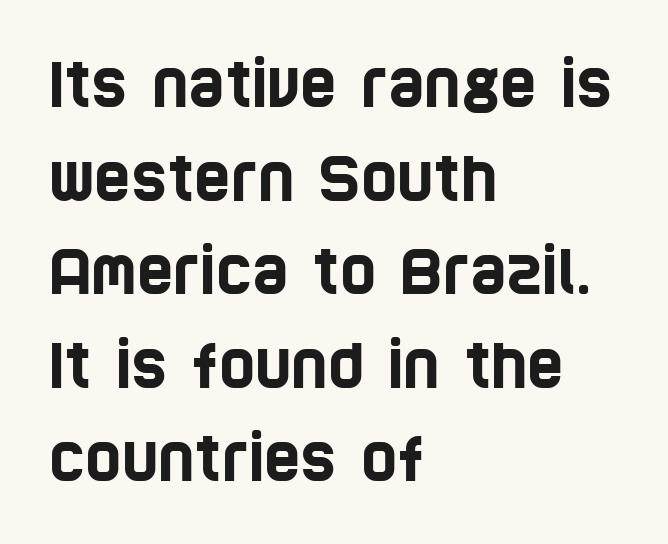
The designer went with a sans here, leaving each stem footless. Notice how the passage keeps a crisp vertical edge on the left only. The lines sit at an ordinary, default distance from one another. The type is set solid horizontally, with unmodified tracking. The letters advance in unequal steps, a hallmark of proportional type.
